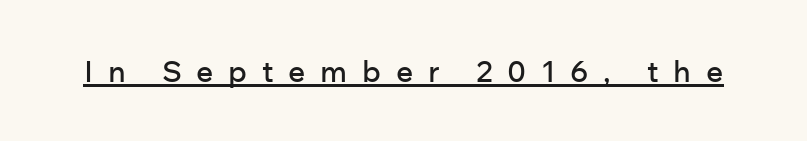
The image shows 30 px sans-serif type, upright; set unusually wide letter spacing (+0.49 em), underlined; low stroke contrast and a medium x-height.
